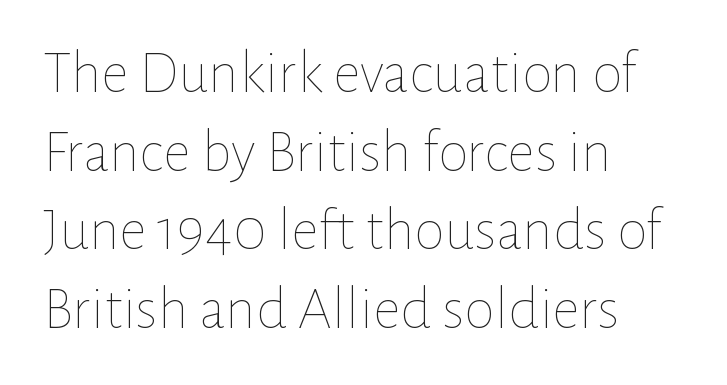
{"italic": "no", "bold": "no", "weight": "thin", "width": "normal", "stroke_contrast": "low", "x_height": "medium", "monospaced": "no", "underline": "no", "align": "left", "line_spacing": "normal", "line_spacing_ratio": 1.29, "letter_spacing": "normal", "letter_spacing_em": 0.0, "glyph_px": 61}
